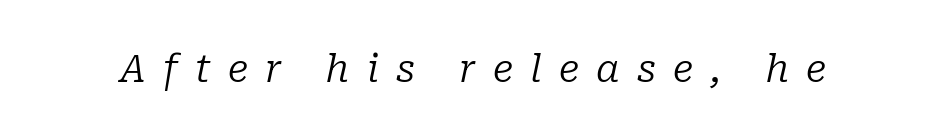
{"serif": "yes", "italic": "yes", "lean": "right", "slant_degrees": 10, "bold": "no", "weight": "regular", "width": "normal", "stroke_contrast": "low", "x_height": "medium", "monospaced": "no", "underline": "no", "letter_spacing": "wide", "letter_spacing_em": 0.45, "glyph_px": 38}
